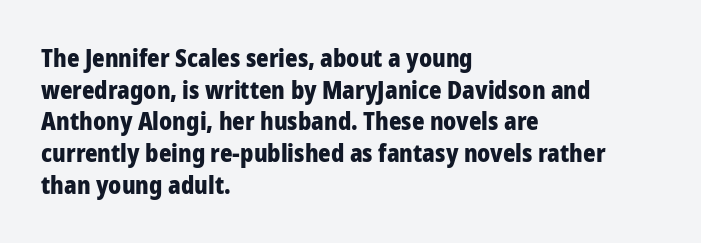
Q: Is the text bold? A: Yes.
Q: Is the text italic (slanted)? A: No, it is upright.
Q: Is the text underlined? A: No.
Q: How is the paragraph aligned? A: Left-aligned.
Q: Is the spacing between letters normal or unusually wide? A: Normal.
Q: Is the spacing between lines tight, normal or loose? A: Normal.
